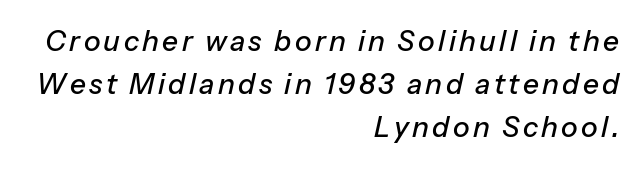
A typesetter would mark this as italic. Whoever set this chose a conventional vertical rhythm. Just letters on the line, the space beneath them empty. Varying glyph widths throughout — classic text-font behaviour. Layout note: lines flush right.
